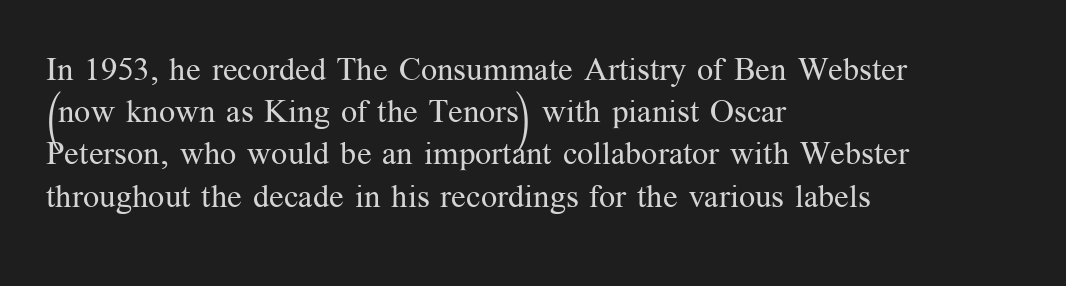
The image shows 32 px regular-weight serif type, upright; set left-aligned, normal line spacing (1.32x), normal letter spacing, not underlined; medium stroke contrast and a medium x-height.
